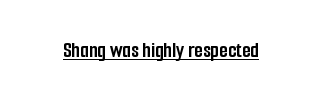
{"italic": "no", "bold": "yes", "underline": "yes", "letter_spacing": "normal", "letter_spacing_em": 0.0, "glyph_px": 22}
